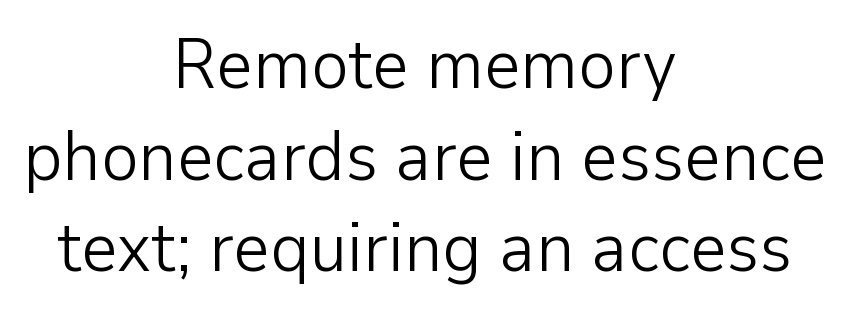
{"serif": "no", "italic": "no", "bold": "no", "weight": "light", "width": "normal", "stroke_contrast": "low", "x_height": "medium", "monospaced": "no", "underline": "no", "align": "center", "line_spacing": "normal", "line_spacing_ratio": 1.29, "letter_spacing": "normal", "letter_spacing_em": 0.0, "glyph_px": 71}
